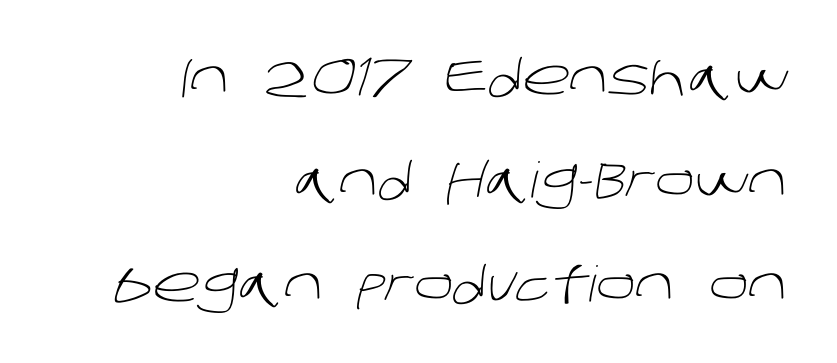
{"serif": "no", "bold": "no", "weight": "light", "width": "normal", "stroke_contrast": "low", "x_height": "large", "monospaced": "no", "underline": "no", "align": "right", "line_spacing": "loose", "line_spacing_ratio": 2.11, "letter_spacing": "normal", "letter_spacing_em": 0.0, "glyph_px": 49}
